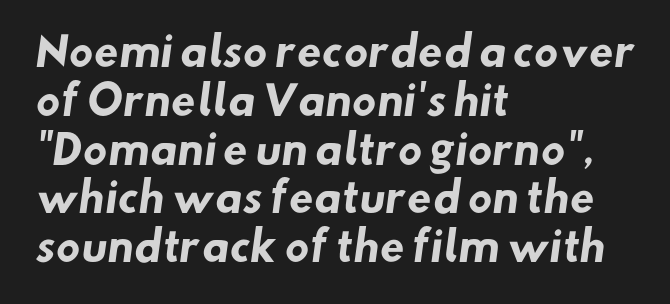
The image shows 40 px heavy sans-serif type; set left-aligned, line spacing 1.22x, normal letter spacing, not underlined; low stroke contrast and a small x-height.
